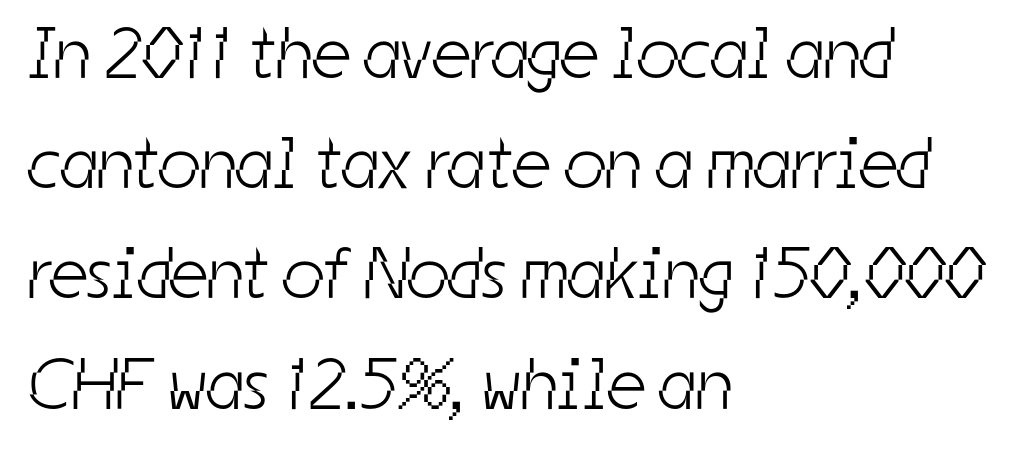
Q: Is the text bold? A: No.
Q: Is the typeface a serif or a sans-serif typeface? A: Sans-serif.
Q: Is the text underlined? A: No.
Q: How is the paragraph aligned? A: Left-aligned.
Q: Is the spacing between letters normal or unusually wide? A: Normal.
Q: Is the spacing between lines tight, normal or loose? A: Normal.
Q: Width (condensed, normal, or wide)? A: Condensed.
Q: Stroke contrast? A: Low.
Q: x-height? A: Medium.
Q: Monospaced? A: No.
